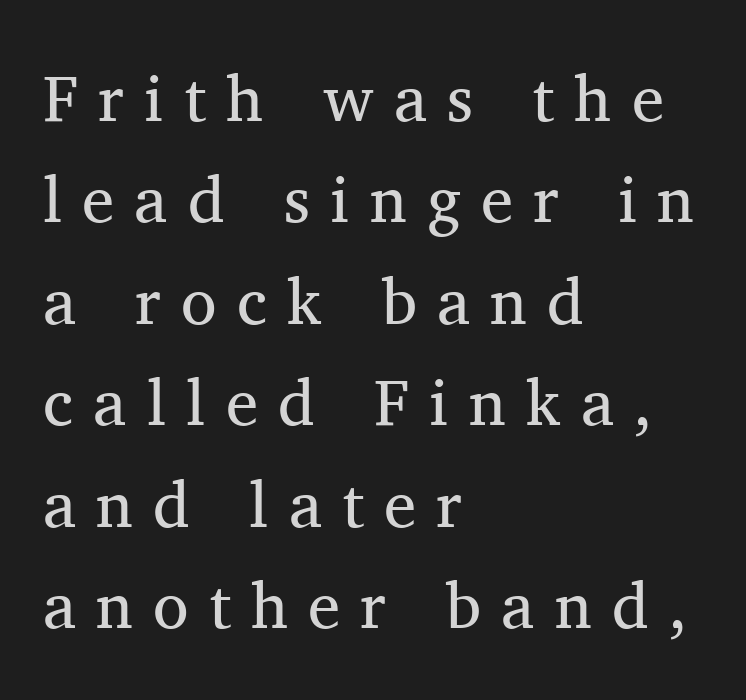
{"serif": "yes", "italic": "no", "bold": "no", "weight": "regular", "width": "normal", "stroke_contrast": "medium", "x_height": "medium", "monospaced": "no", "underline": "no", "align": "left", "line_spacing": "normal", "line_spacing_ratio": 1.56, "letter_spacing": "wide", "letter_spacing_em": 0.31, "glyph_px": 65}
